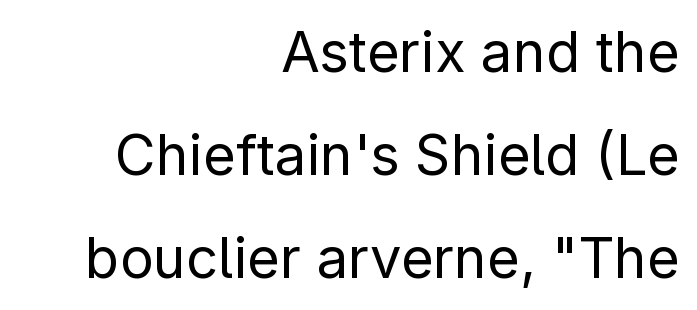
Q: Is the text bold? A: No.
Q: Is the text italic (slanted)? A: No, it is upright.
Q: Is the typeface a serif or a sans-serif typeface? A: Sans-serif.
Q: Is the text underlined? A: No.
Q: How is the paragraph aligned? A: Right-aligned.
Q: Is the spacing between letters normal or unusually wide? A: Normal.
Q: Width (condensed, normal, or wide)? A: Normal.
Q: Stroke contrast? A: Low.
Q: x-height? A: Medium.
Q: Monospaced? A: No.
